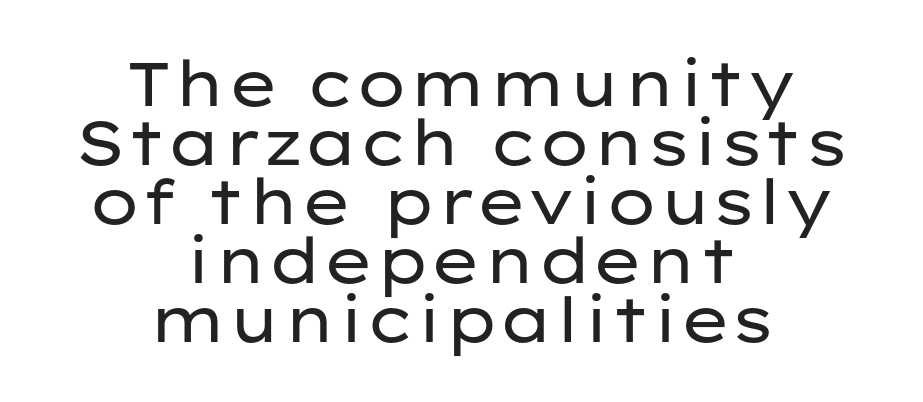
Q: Is the text bold? A: No.
Q: Is the text italic (slanted)? A: No, it is upright.
Q: Is the typeface a serif or a sans-serif typeface? A: Sans-serif.
Q: Is the text underlined? A: No.
Q: How is the paragraph aligned? A: Centered.
Q: Is the spacing between letters normal or unusually wide? A: Normal.
Q: Is the spacing between lines tight, normal or loose? A: Tight.
Q: Width (condensed, normal, or wide)? A: Wide.
Q: Stroke contrast? A: Low.
Q: x-height? A: Medium.
Q: Monospaced? A: No.
